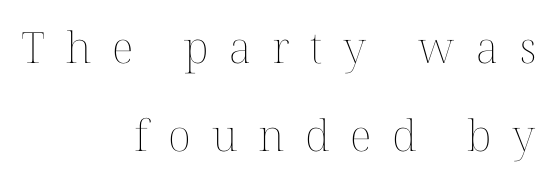
The image shows 43 px thin type, upright; set right-aligned, loose line spacing (2.04x), unusually wide letter spacing (+0.48 em), not underlined; medium stroke contrast and a medium x-height.
